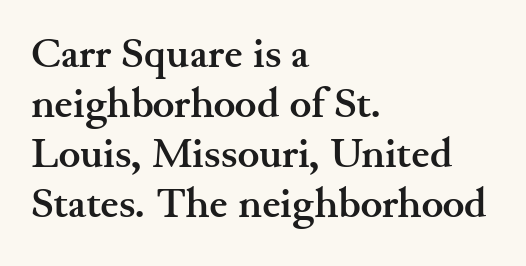
{"serif": "yes", "italic": "no", "bold": "yes", "weight": "semibold", "width": "wide", "stroke_contrast": "medium", "x_height": "small", "monospaced": "no", "underline": "no", "align": "left", "line_spacing_ratio": 1.22, "letter_spacing": "normal", "letter_spacing_em": 0.0, "glyph_px": 41}
